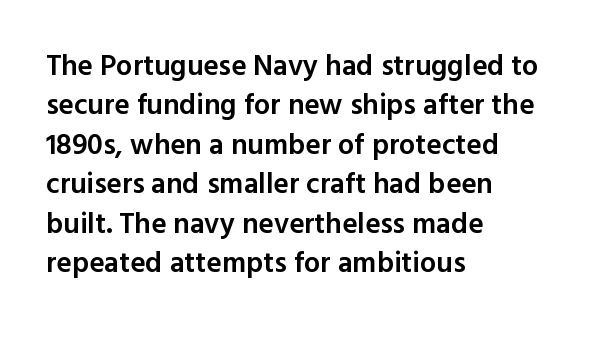
Which margin do the lines hug? The left one — the right edge is uneven. Glance below the letters and you will spot only blank space. The block of text has a typical density, with ordinary space between rows. Font category for this specimen: sans-serif. The face used here is proportionally spaced, like ordinary book or web type. Upright lettering throughout.
